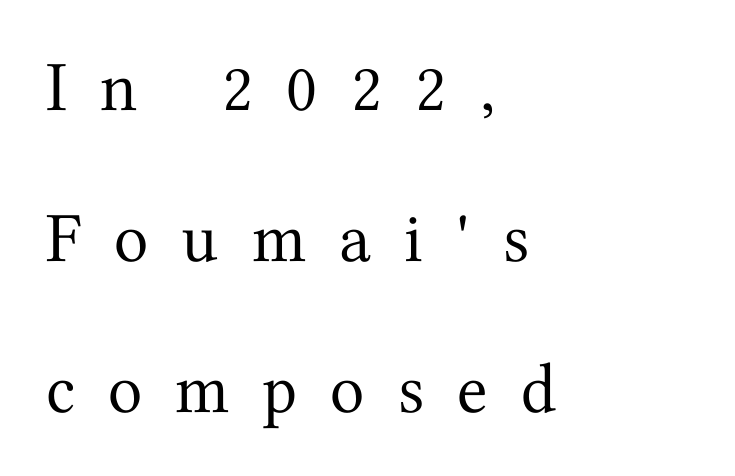
{"serif": "yes", "italic": "no", "bold": "no", "weight": "regular", "width": "normal", "stroke_contrast": "medium", "x_height": "medium", "monospaced": "no", "underline": "no", "align": "left", "line_spacing": "loose", "line_spacing_ratio": 2.13, "letter_spacing": "wide", "letter_spacing_em": 0.47, "glyph_px": 71}
